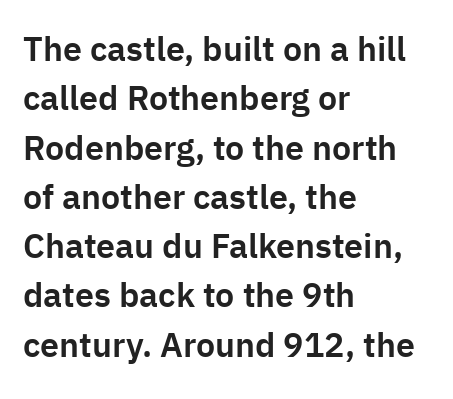
Summary of vertical rhythm: regular, with standard interline spacing. You can tell from the bare stems that sans-serif type was used. Horizontal alignment here is leftward, the default for most running prose. Is this a fixed-width face? No — the glyphs have proportional, varying widths. The typography opts for an upright posture over an oblique one.
